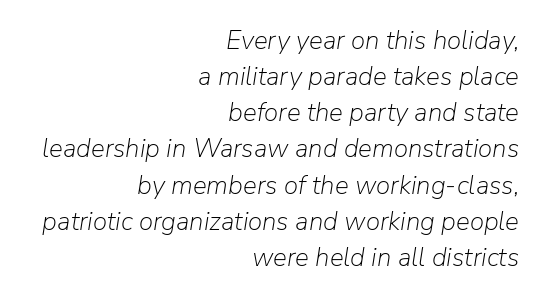
Q: Is the text bold? A: No.
Q: Is the text italic (slanted)? A: Yes, it leans right by about 9 degrees.
Q: Is the text underlined? A: No.
Q: How is the paragraph aligned? A: Right-aligned.
Q: Is the spacing between letters normal or unusually wide? A: Normal.
Q: Is the spacing between lines tight, normal or loose? A: Normal.
